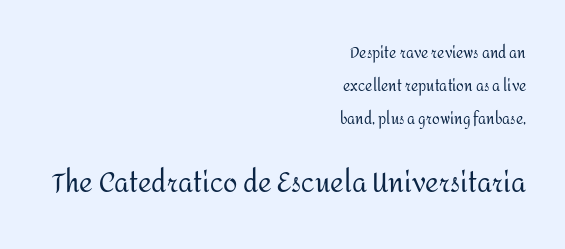
In terms of posture, this sample is upright. Ink coverage per letter is moderate at most. The more generous point size was reserved for the lower chunk. Has an underline been added? It has not. The lines are quadded right.
